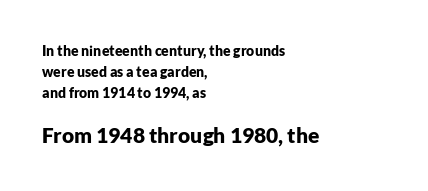
Heavy-handed strokes throughout: this text is bold. If you drew a ruler down the left edge, every line would touch it. Check under the words: just untouched page. Which of the two is more prominent by size? The second, at the bottom. Every stem runs plumb, perpendicular to the baseline. The passage shown has conventional tracking throughout.
